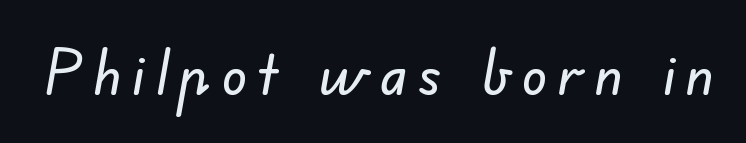
The image shows 62 px sans-serif type; set not underlined; low stroke contrast and a small x-height.
